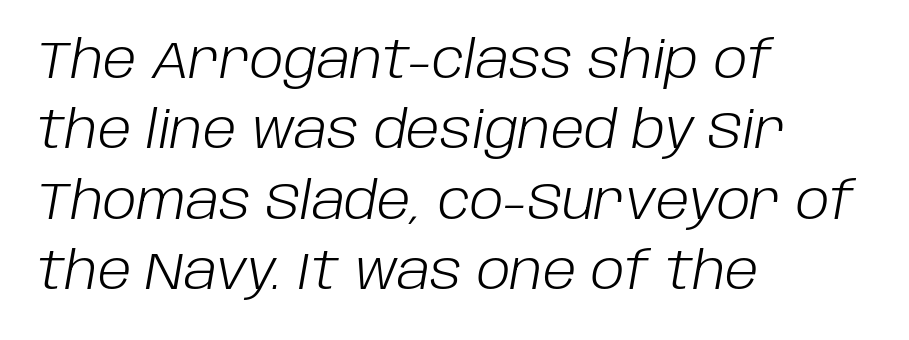
The image shows 51 px light type, italic (leaning right); set left-aligned, normal line spacing (1.38x), normal letter spacing, not underlined; low stroke contrast and a large x-height.
